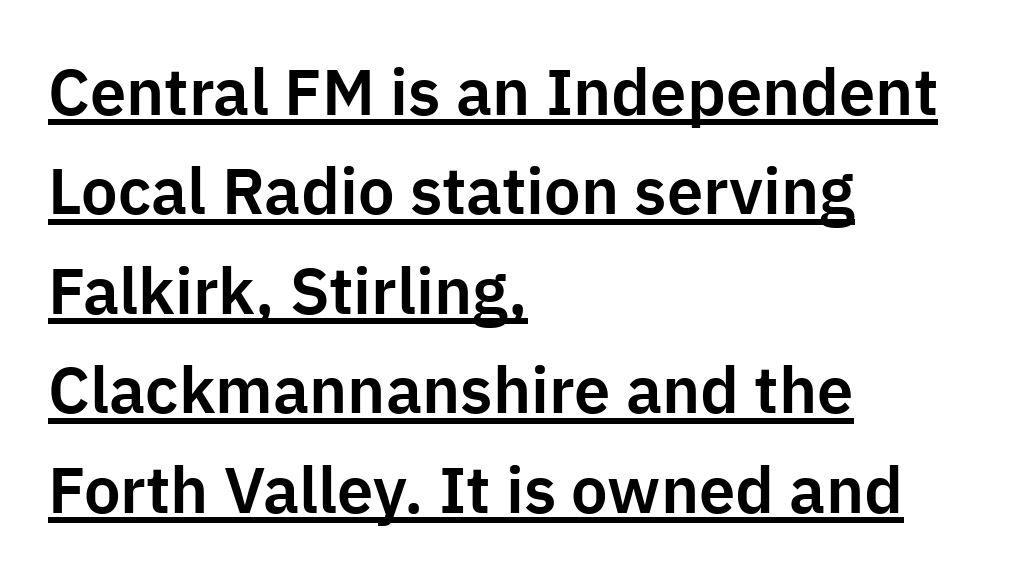
Vertically, the passage feels balanced, rows spaced as you'd expect. Short and long lines alike share a common starting point at left. Letterform terminals end flat and unadorned throughout the passage. Notice how the stems are strictly vertical — no italics here.
